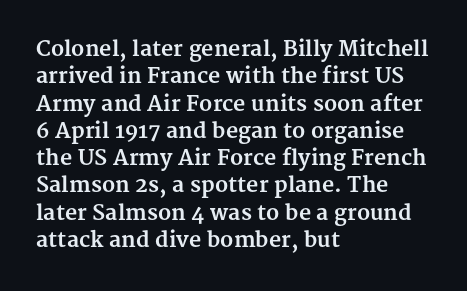
The rendering anchors every line to the left-hand side. This is the regular roman posture of the typeface. A normal amount of white space separates one row of letters from the next. The face used here is rendered with its standard letterfit. A clean baseline with only descenders dipping below it. The sample has been set heavy, in full bold.
